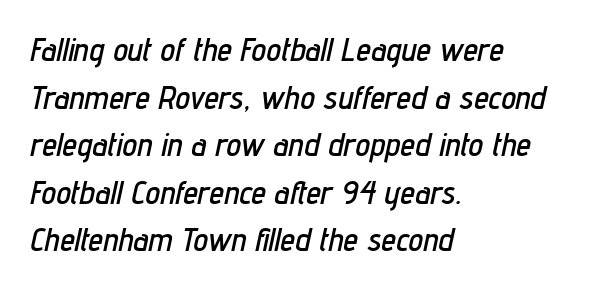
Underline: absent. A normal amount of white space separates one row of letters from the next. Here the designer chose a conventional face with non-uniform glyph widths. If you drew a line through each stem, it would be angled. Line starts are locked; line ends wander. Between one letter and the next there's only the usual sliver of space.
